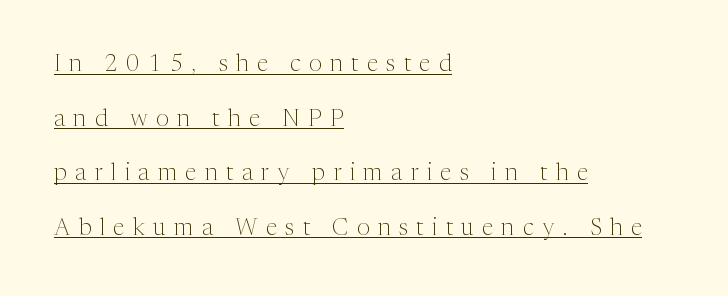
Q: Is the text bold? A: No.
Q: Is the text italic (slanted)? A: No, it is upright.
Q: Is the text underlined? A: Yes.
Q: How is the paragraph aligned? A: Left-aligned.
Q: Is the spacing between letters normal or unusually wide? A: Unusually wide.
Q: Is the spacing between lines tight, normal or loose? A: Loose.
